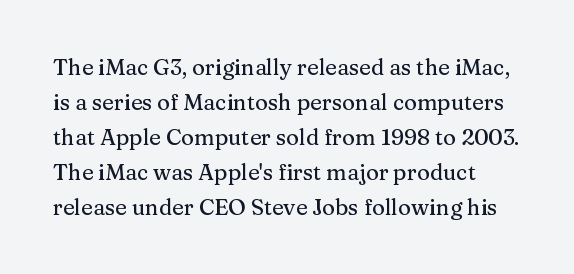
The image shows 22 px text type, upright; set normal line spacing (1.59x), normal letter spacing, not underlined.
